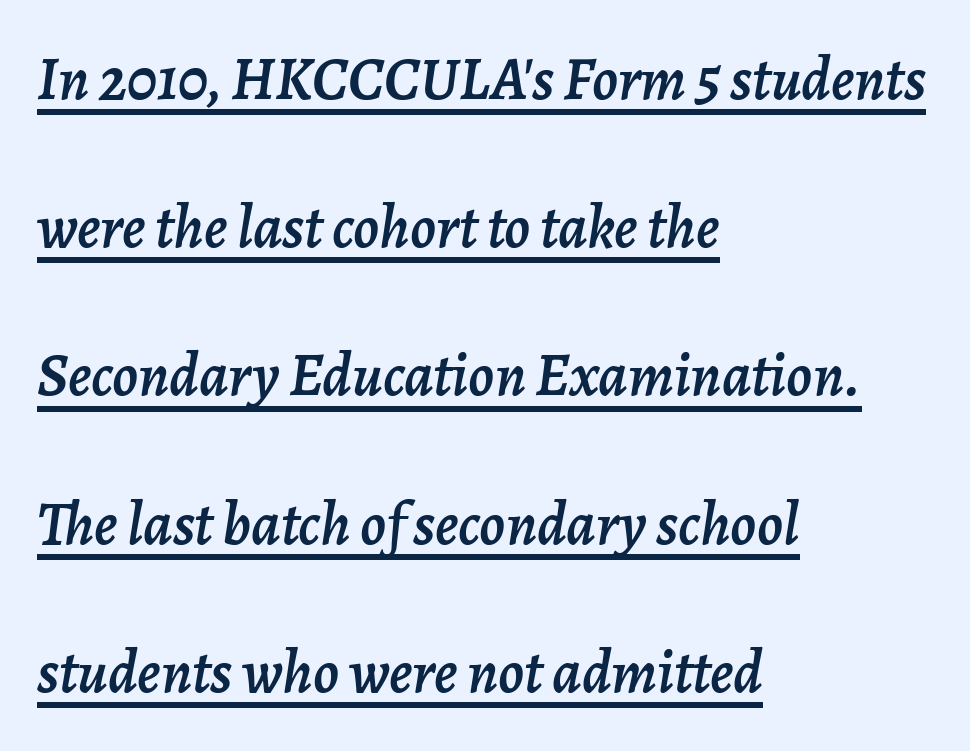
A typesetter would mark this as italic. Every row of glyphs begins at an identical x-position on the left. How would I describe the line gaps? Wide and relaxed. Underlining? Definitely there. A typesetter would call this proportional, since set widths differ per character.
